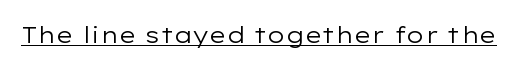
The image shows 23 px text type, upright; set normal letter spacing, underlined.
